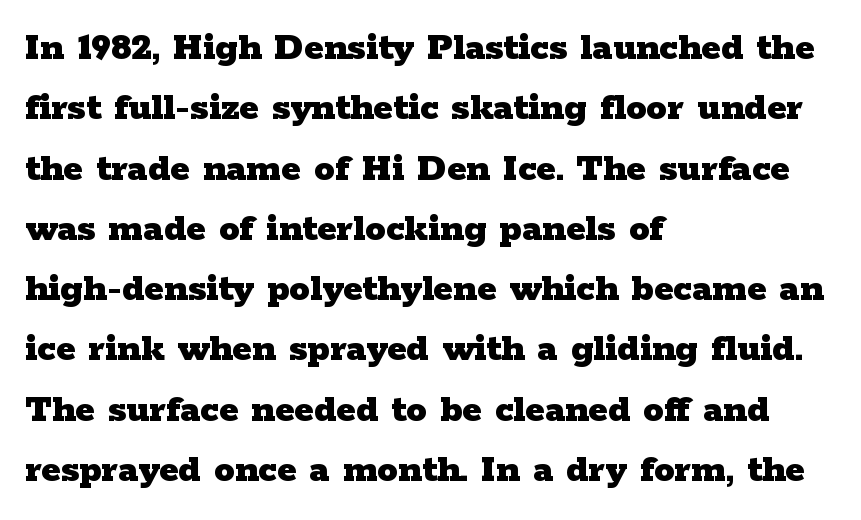
The image shows 41 px heavy, wide serif type, upright; set left-aligned, normal line spacing (1.47x), normal letter spacing, not underlined; low stroke contrast and a medium x-height.
